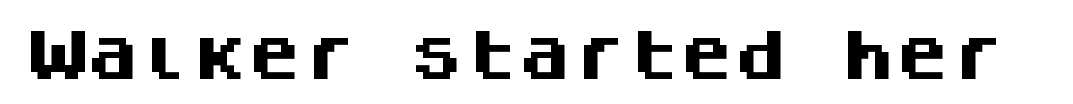
The passage shown is typeset with a sans-serif family. The passage shown is typed in a monospace face where columns stay perfectly aligned. Just letters on the line, the space beneath them empty. The letters sit at their default tracking, neither squeezed nor spread.
